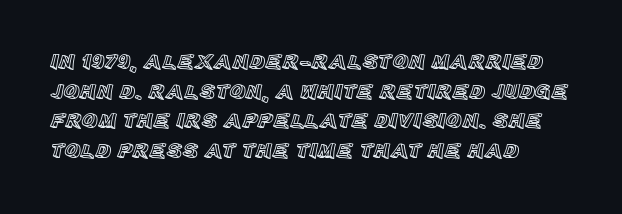
Q: Is the text italic (slanted)? A: Yes.
Q: Is the text underlined? A: No.
Q: How is the paragraph aligned? A: Left-aligned.
Q: Is the spacing between letters normal or unusually wide? A: Normal.
Q: Is the spacing between lines tight, normal or loose? A: Normal.
